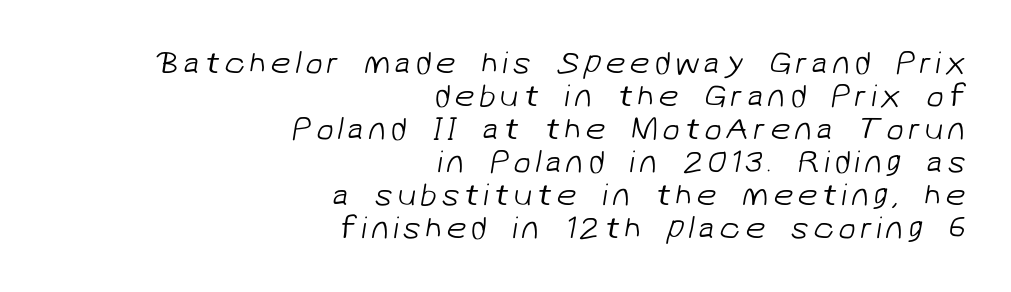
The font is comparable to plain body text, perhaps lighter. Leading is clearly below the norm, producing a dense column. Is this a sans? Yes — the strokes have no serifs. The letters advance in unequal steps, a hallmark of proportional type. Descenders hang freely into open space. One-word summary of the alignment: right.
